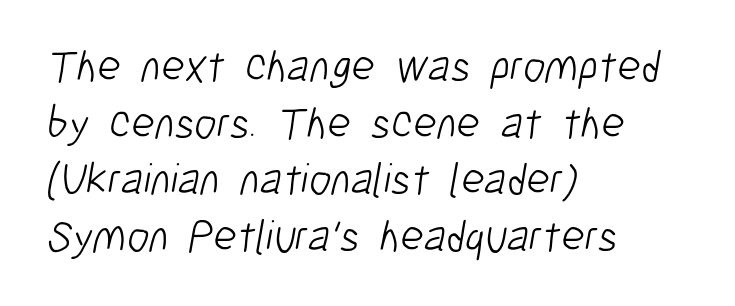
Compared with typical body copy, the letter spacing here is the same. The designer left line spacing at the default. Clear beneath every line of the passage. Grotesque or geometric, the face here clearly has no serifs. Is this a fixed-width face? No — the glyphs have proportional, varying widths. On a weight scale, this lands at 450 or below.
